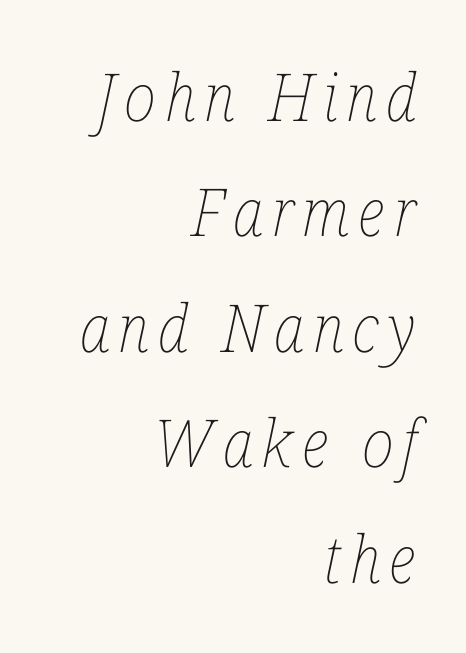
Q: Is the text bold? A: No.
Q: Is the text italic (slanted)? A: Yes, it leans right by about 12 degrees.
Q: Is the text underlined? A: No.
Q: How is the paragraph aligned? A: Right-aligned.
Q: Width (condensed, normal, or wide)? A: Condensed.
Q: Stroke contrast? A: Low.
Q: x-height? A: Medium.
Q: Monospaced? A: No.
